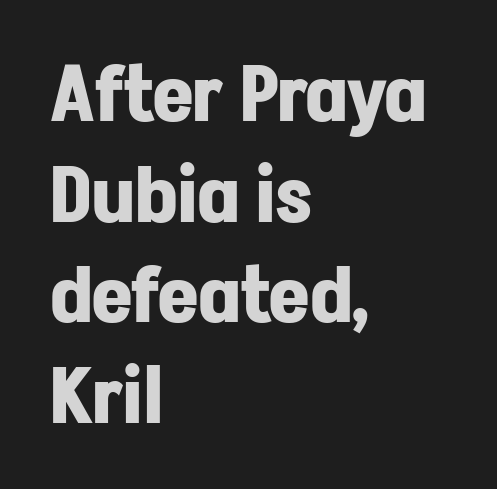
Q: Is the text bold? A: Yes.
Q: Is the text italic (slanted)? A: No, it is upright.
Q: Is the typeface a serif or a sans-serif typeface? A: Sans-serif.
Q: Is the text underlined? A: No.
Q: How is the paragraph aligned? A: Left-aligned.
Q: Is the spacing between letters normal or unusually wide? A: Normal.
Q: Is the spacing between lines tight, normal or loose? A: Normal.
Q: Width (condensed, normal, or wide)? A: Normal.
Q: Stroke contrast? A: Low.
Q: x-height? A: Medium.
Q: Monospaced? A: No.
